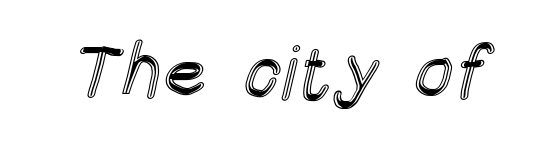
Q: Is the text italic (slanted)? A: Yes.
Q: Is the text underlined? A: No.
Q: Is the spacing between letters normal or unusually wide? A: Normal.
Q: Width (condensed, normal, or wide)? A: Condensed.
Q: x-height? A: Large.
Q: Monospaced? A: No.
